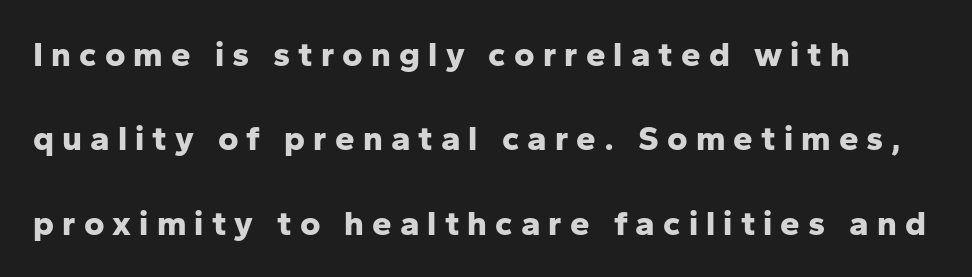
The image shows 35 px bold sans-serif type, upright; set loose line spacing (2.41x), unusually wide letter spacing (+0.23 em), not underlined; low stroke contrast and a medium x-height.
